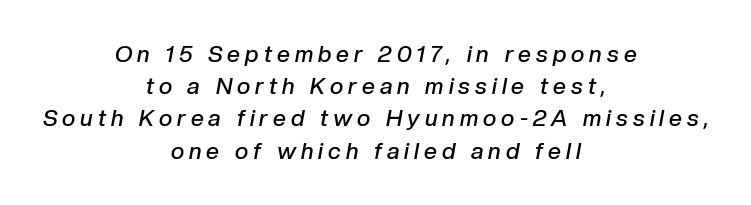
{"italic": "yes", "lean": "right", "slant_degrees": 10, "bold": "semi", "underline": "no", "align": "center", "line_spacing": "normal", "line_spacing_ratio": 1.4, "letter_spacing": "wide", "letter_spacing_em": 0.22, "glyph_px": 23}
